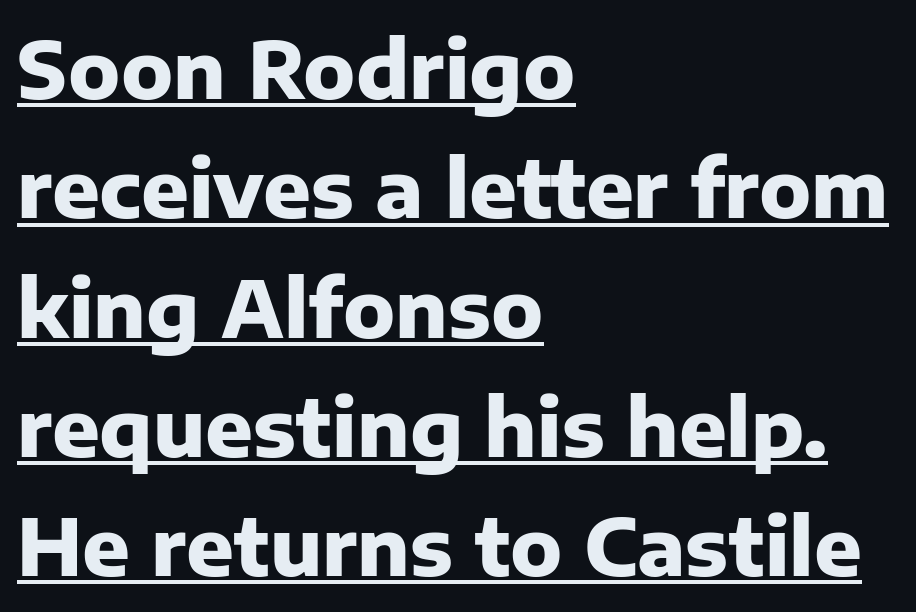
The image shows 79 px heavy sans-serif type, upright; set left-aligned, normal line spacing (1.51x), normal letter spacing, underlined; low stroke contrast and a medium x-height.
